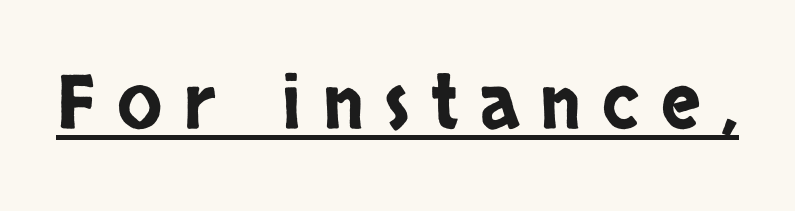
In terms of posture, this sample is upright. Spacing between characters has been opened up far beyond the box default. Honestly, the underline is the first thing you notice here. These lines are composed in type without serifs. This sample has the flowing, uneven cadence of proportional lettering.
